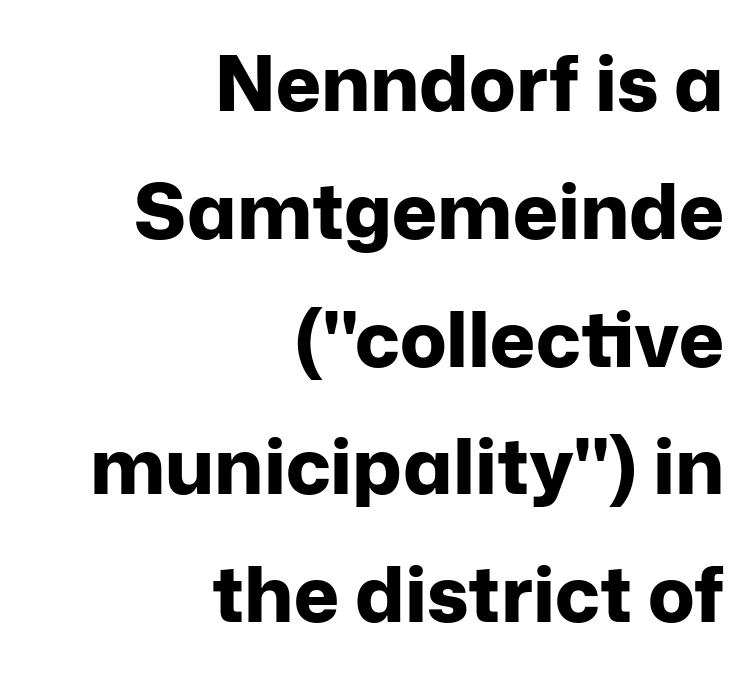
Q: Is the text bold? A: Yes.
Q: Is the text italic (slanted)? A: No, it is upright.
Q: Is the typeface a serif or a sans-serif typeface? A: Sans-serif.
Q: Is the text underlined? A: No.
Q: How is the paragraph aligned? A: Right-aligned.
Q: Is the spacing between letters normal or unusually wide? A: Normal.
Q: Is the spacing between lines tight, normal or loose? A: Normal.
Q: Width (condensed, normal, or wide)? A: Normal.
Q: Stroke contrast? A: Low.
Q: x-height? A: Medium.
Q: Monospaced? A: No.
